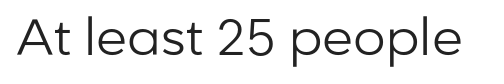
{"serif": "no", "italic": "no", "bold": "no", "weight": "regular", "width": "normal", "stroke_contrast": "low", "x_height": "medium", "monospaced": "no", "underline": "no", "letter_spacing": "normal", "letter_spacing_em": 0.0, "glyph_px": 51}
